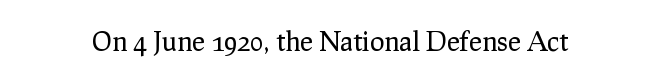
Has an underline been added? It has not. The type is set solid horizontally, with unmodified tracking. The characters are drawn with everyday or finer stroke widths. Every character sits straight up, as roman type does.
